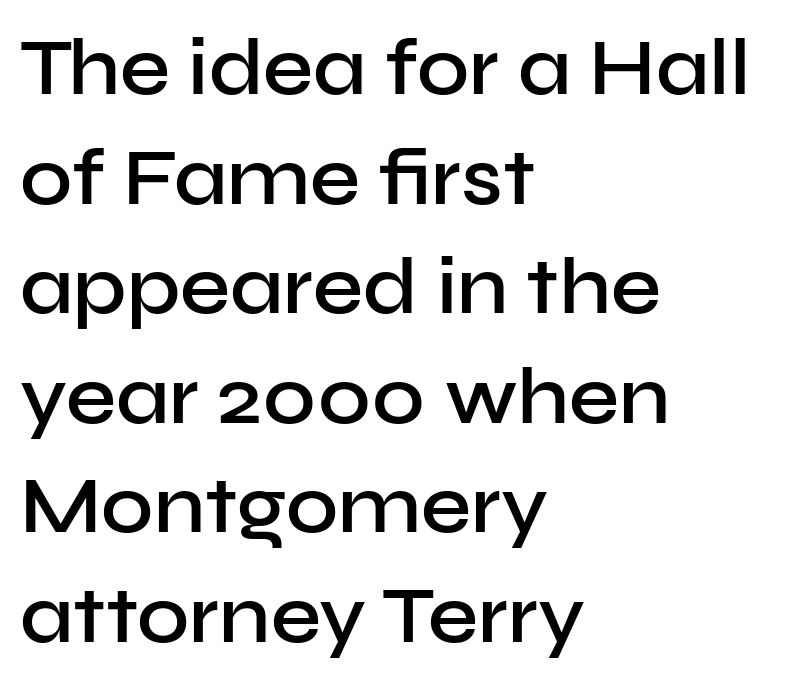
Q: Is the text bold? A: Semi-bold.
Q: Is the text italic (slanted)? A: No, it is upright.
Q: Is the typeface a serif or a sans-serif typeface? A: Sans-serif.
Q: Is the text underlined? A: No.
Q: How is the paragraph aligned? A: Left-aligned.
Q: Is the spacing between letters normal or unusually wide? A: Normal.
Q: Is the spacing between lines tight, normal or loose? A: Normal.
Q: Width (condensed, normal, or wide)? A: Normal.
Q: Stroke contrast? A: Low.
Q: x-height? A: Medium.
Q: Monospaced? A: No.
